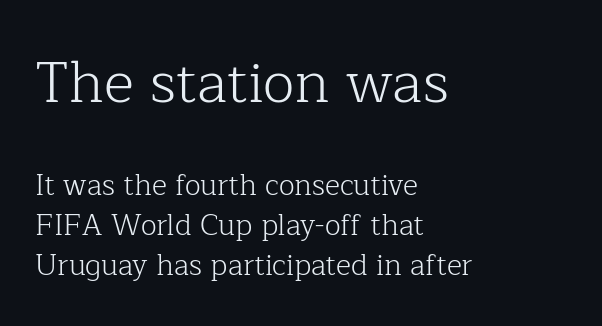
Looks like regular typesetting: each glyph gets only the width it needs. Nothing heavy about these letters — not bold at all. Each new line begins a customary step beneath the previous one. The ragged edge is on the right, which tells us the setting is flush left.
